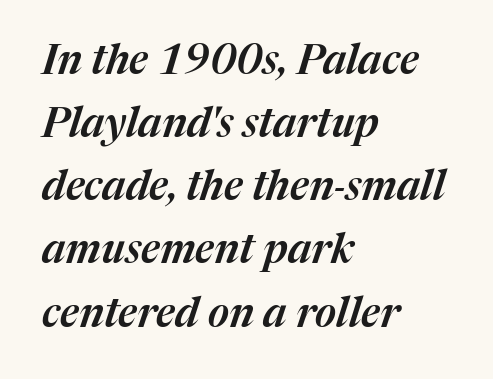
The image shows 41 px text type, italic (leaning right); set left-aligned, normal line spacing (1.54x), normal letter spacing, not underlined; medium stroke contrast and a medium x-height.
